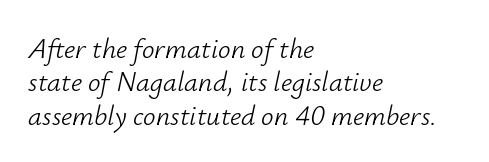
The image shows 28 px light type, italic (leaning right); set left-aligned, line spacing 1.19x, normal letter spacing, not underlined; low stroke contrast and a small x-height.
